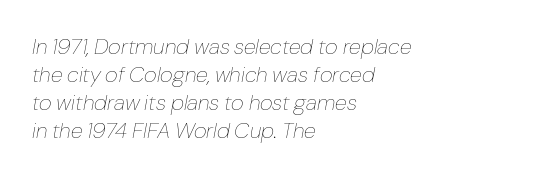
The image shows 22 px text type, italic (leaning right); set left-aligned, normal line spacing (1.28x), normal letter spacing, not underlined.
